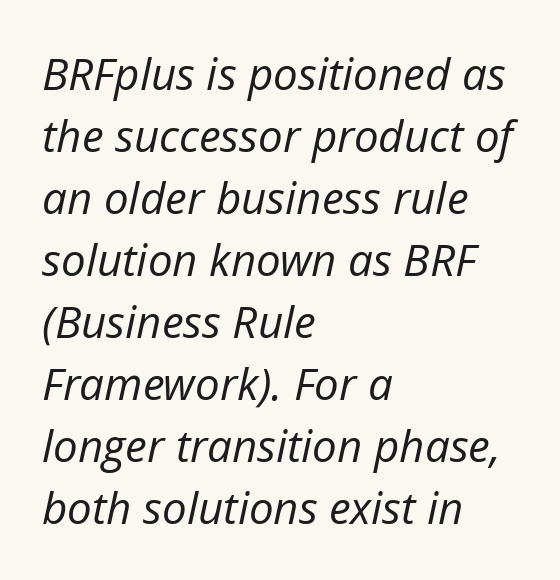
{"italic": "yes", "lean": "right", "slant_degrees": 12, "bold": "no", "weight": "regular", "width": "normal", "stroke_contrast": "low", "x_height": "medium", "monospaced": "no", "underline": "no", "align": "left", "line_spacing": "normal", "line_spacing_ratio": 1.41, "letter_spacing": "normal", "letter_spacing_em": 0.0, "glyph_px": 44}
